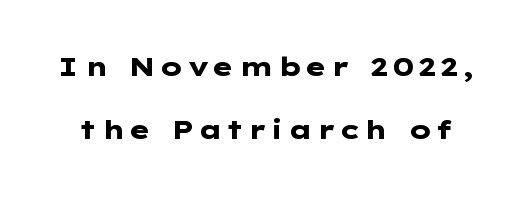
{"italic": "no", "bold": "yes", "underline": "no", "line_spacing": "loose", "line_spacing_ratio": 2.43, "glyph_px": 26}
